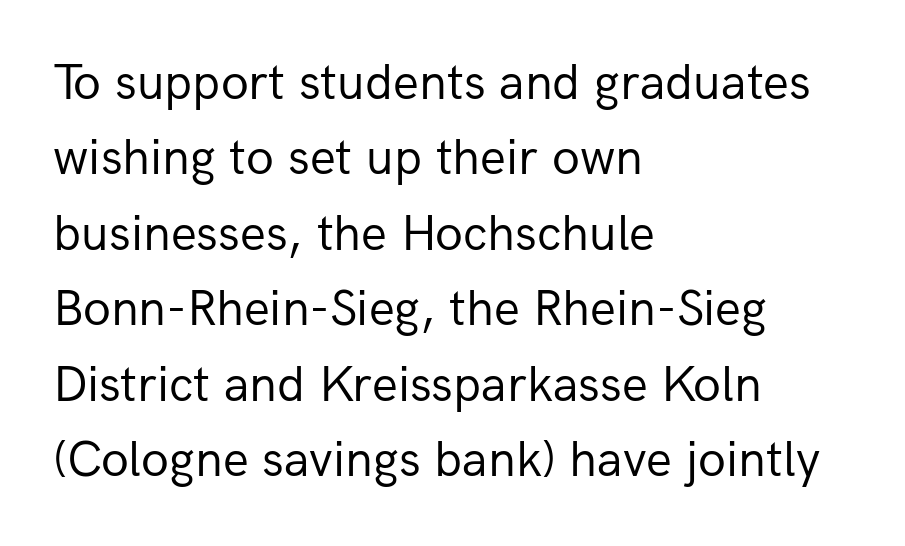
Q: Is the text bold? A: No.
Q: Is the text italic (slanted)? A: No, it is upright.
Q: Is the typeface a serif or a sans-serif typeface? A: Sans-serif.
Q: Is the text underlined? A: No.
Q: How is the paragraph aligned? A: Left-aligned.
Q: Is the spacing between letters normal or unusually wide? A: Normal.
Q: Is the spacing between lines tight, normal or loose? A: Normal.
Q: Width (condensed, normal, or wide)? A: Normal.
Q: Stroke contrast? A: Low.
Q: x-height? A: Medium.
Q: Monospaced? A: No.
